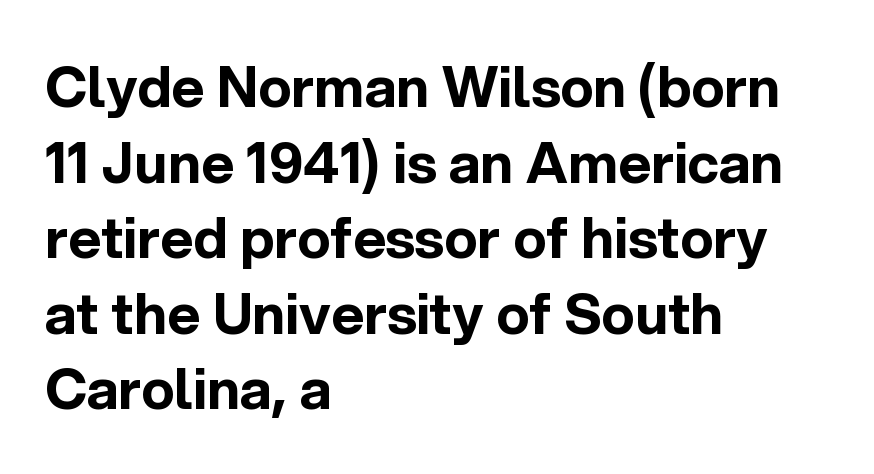
Q: Is the text bold? A: Yes.
Q: Is the text italic (slanted)? A: No, it is upright.
Q: Is the typeface a serif or a sans-serif typeface? A: Sans-serif.
Q: Is the text underlined? A: No.
Q: How is the paragraph aligned? A: Left-aligned.
Q: Is the spacing between letters normal or unusually wide? A: Normal.
Q: Is the spacing between lines tight, normal or loose? A: Normal.
Q: Width (condensed, normal, or wide)? A: Normal.
Q: x-height? A: Medium.
Q: Monospaced? A: No.
